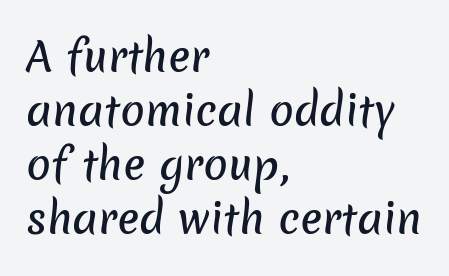
The image shows 41 px sans-serif type; set left-aligned, normal line spacing (1.32x), normal letter spacing, not underlined; low stroke contrast and a medium x-height.
